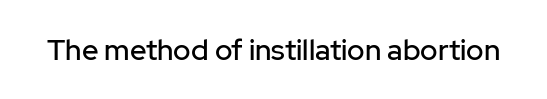
Q: Is the text italic (slanted)? A: No, it is upright.
Q: Is the typeface a serif or a sans-serif typeface? A: Sans-serif.
Q: Is the text underlined? A: No.
Q: Is the spacing between letters normal or unusually wide? A: Normal.
Q: Width (condensed, normal, or wide)? A: Normal.
Q: Stroke contrast? A: Low.
Q: x-height? A: Medium.
Q: Monospaced? A: No.
